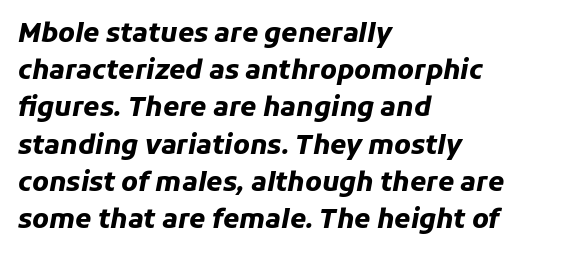
The image shows 26 px bold type, italic (leaning right); set left-aligned, normal line spacing (1.43x), normal letter spacing, not underlined.
